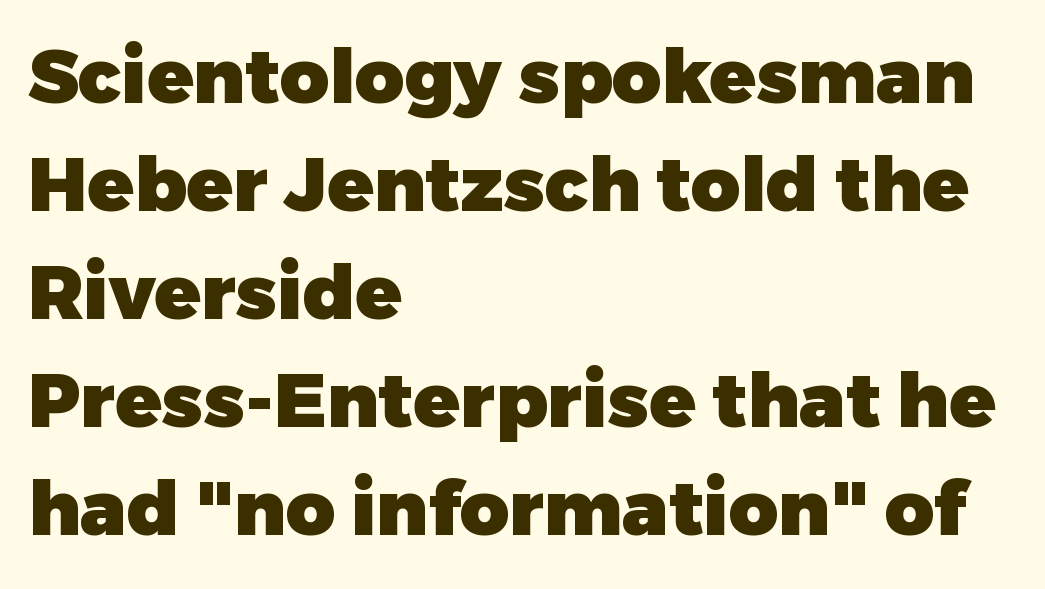
Q: Is the text bold? A: Yes.
Q: Is the text italic (slanted)? A: No, it is upright.
Q: Is the typeface a serif or a sans-serif typeface? A: Sans-serif.
Q: Is the text underlined? A: No.
Q: How is the paragraph aligned? A: Left-aligned.
Q: Is the spacing between letters normal or unusually wide? A: Normal.
Q: Is the spacing between lines tight, normal or loose? A: Normal.
Q: Width (condensed, normal, or wide)? A: Normal.
Q: Stroke contrast? A: Low.
Q: x-height? A: Medium.
Q: Monospaced? A: No.
